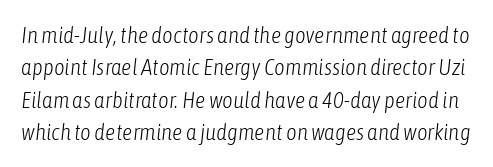
Stroke thickness stays within the range of a standard reading face or lighter. The space between consecutive lines is moderate. A typesetter would call this zero additional tracking. This sample uses an oblique cut, with every glyph tilted off the vertical. Underlining? Definitely not there.
